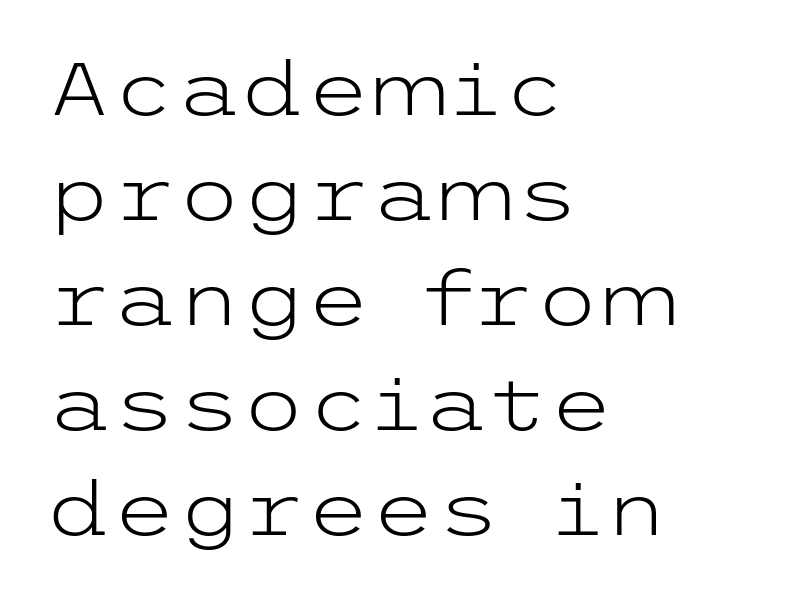
The image shows 74 px light, wide sans-serif type, upright; set left-aligned, normal line spacing (1.42x), normal letter spacing, not underlined; low stroke contrast and a medium x-height.
